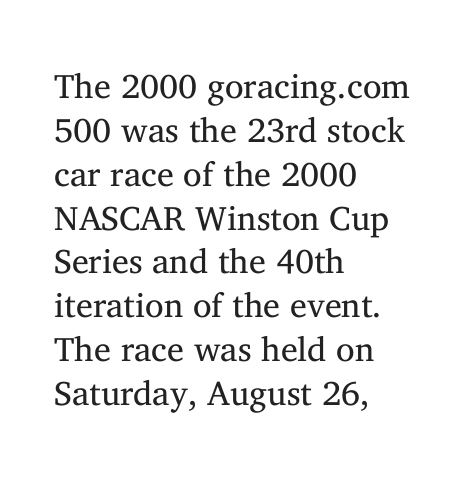
The face looks like a standard text weight, possibly lighter. Proportional: the letters do not fall into vertical columns. A typesetter would call this zero additional tracking. The block of text has a typical density, with ordinary space between rows. The typography opts for an upright posture over an oblique one.
